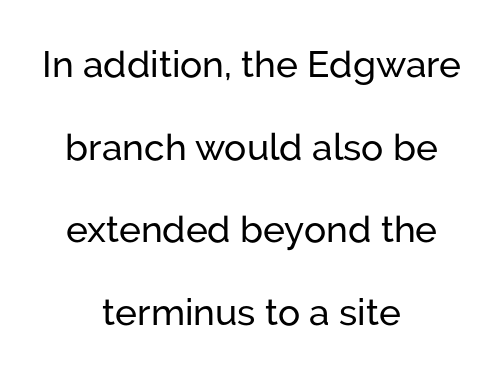
Q: Is the text italic (slanted)? A: No, it is upright.
Q: Is the typeface a serif or a sans-serif typeface? A: Sans-serif.
Q: Is the text underlined? A: No.
Q: How is the paragraph aligned? A: Centered.
Q: Is the spacing between letters normal or unusually wide? A: Normal.
Q: Is the spacing between lines tight, normal or loose? A: Loose.
Q: Width (condensed, normal, or wide)? A: Normal.
Q: Stroke contrast? A: Low.
Q: x-height? A: Medium.
Q: Monospaced? A: No.
